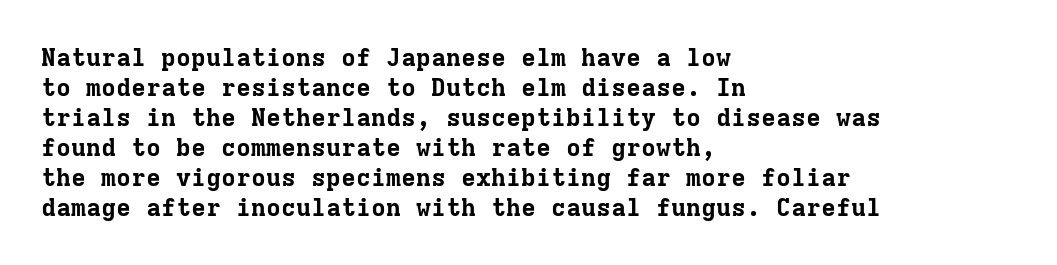
The image shows 25 px bold type, upright; set left-aligned, line spacing 1.2x, normal letter spacing, not underlined.
